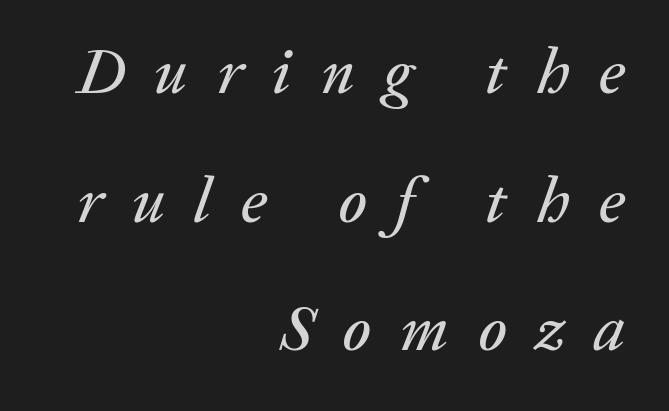
{"italic": "yes", "lean": "right", "slant_degrees": 20, "width": "normal", "stroke_contrast": "low", "x_height": "medium", "monospaced": "no", "underline": "no", "align": "right", "line_spacing": "loose", "line_spacing_ratio": 2.01, "letter_spacing": "wide", "letter_spacing_em": 0.46, "glyph_px": 64}
